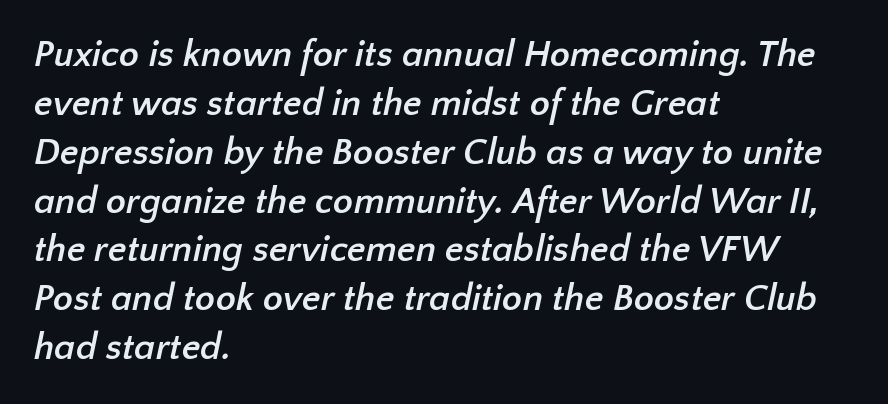
{"serif": "no", "bold": "yes", "weight": "semibold", "width": "normal", "stroke_contrast": "low", "x_height": "medium", "monospaced": "no", "underline": "no", "align": "left", "line_spacing": "normal", "line_spacing_ratio": 1.32, "letter_spacing": "normal", "letter_spacing_em": 0.0, "glyph_px": 37}
